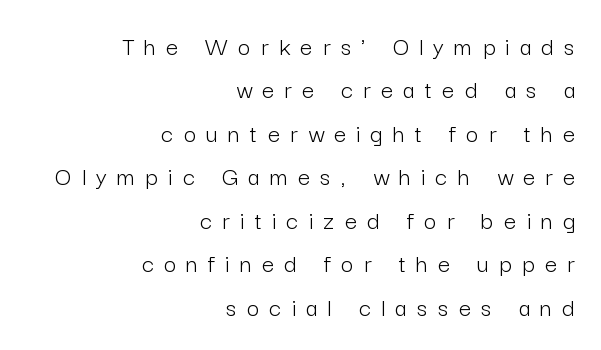
Q: Is the text bold? A: No.
Q: Is the text italic (slanted)? A: No, it is upright.
Q: Is the text underlined? A: No.
Q: How is the paragraph aligned? A: Right-aligned.
Q: Is the spacing between letters normal or unusually wide? A: Unusually wide.
Q: Is the spacing between lines tight, normal or loose? A: Normal.
